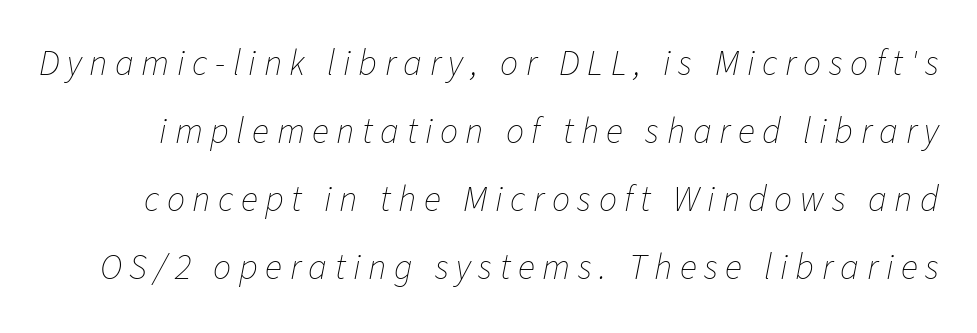
{"italic": "yes", "lean": "right", "slant_degrees": 11, "bold": "no", "weight": "thin", "width": "normal", "stroke_contrast": "low", "x_height": "medium", "monospaced": "no", "underline": "no", "line_spacing_ratio": 1.89, "letter_spacing": "wide", "letter_spacing_em": 0.21, "glyph_px": 36}
